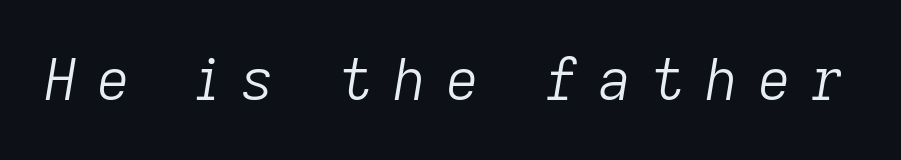
It's the slanting kind of type. These lines have a slow, spaced-out rhythm from letter to letter. Think of a printed novel: that variable character pitch is what you see here. Just letters on the line, the space beneath them empty.
